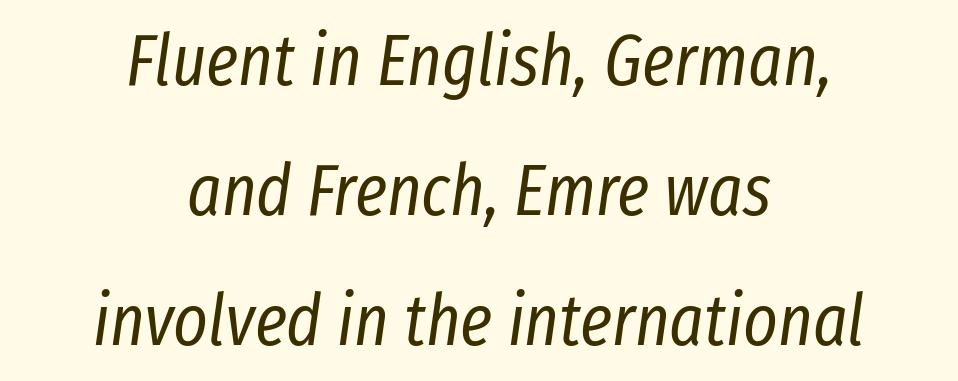
The text carries the slant typical of an italic or oblique font. A typesetter would call this zero additional tracking. These lines stack symmetrically, like a column narrowing and widening about its center. The words here are not underlined. Nothing heavy about these letters — not bold at all. Each letter keeps its own natural width here, so spacing adapts to shape.
